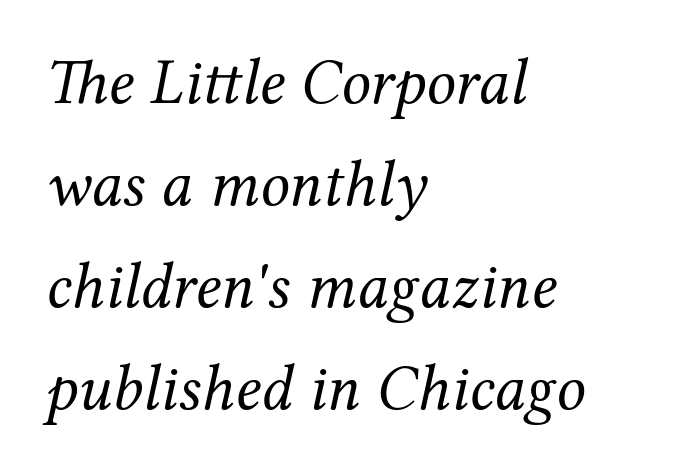
Standard letterfit; no display-style spreading of the glyphs. This is oblique type, the kind used for emphasis or titles. Horizontally, the lines are justified to the leading edge only. Here the designer chose a conventional face with non-uniform glyph widths. The text was rendered using a seriffed face with decorative stroke endings. Reading down the column, the eye jumps a familiar distance to each next line.
